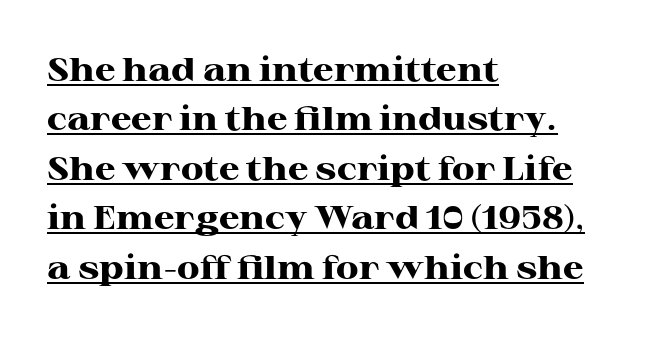
Baseline-to-baseline distance is the conventional proportion of letter height. Compared with undecorated copy, this sample adds a rule below the words. The passage shown is typeset with a serif family. Does the copy run flush right? No — it runs flush left. Character widths vary here, with narrow letters taking less room than wide ones. Every letter is thick-stroked: bold, no question.
